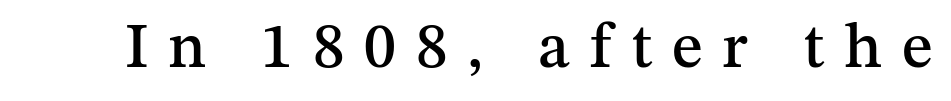
The image shows 64 px serif type, upright; set unusually wide letter spacing (+0.31 em), not underlined; medium stroke contrast and a medium x-height.
